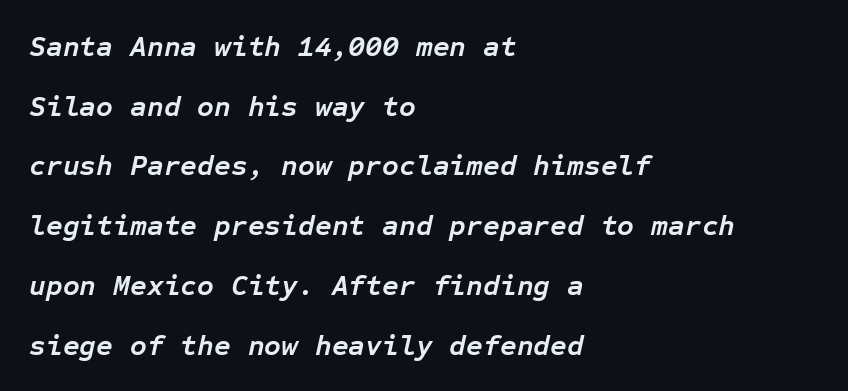
Q: Is the text bold? A: Yes.
Q: Is the text italic (slanted)? A: Yes, it leans right by about 12 degrees.
Q: Is the text underlined? A: No.
Q: How is the paragraph aligned? A: Left-aligned.
Q: Is the spacing between letters normal or unusually wide? A: Normal.
Q: Is the spacing between lines tight, normal or loose? A: Loose.
Q: Width (condensed, normal, or wide)? A: Normal.
Q: Stroke contrast? A: Low.
Q: x-height? A: Medium.
Q: Monospaced? A: Yes.
